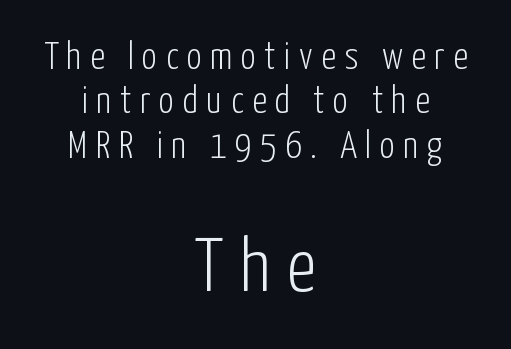
Q: Is the text bold? A: No.
Q: Is the text italic (slanted)? A: No, it is upright.
Q: Is the typeface a serif or a sans-serif typeface? A: Sans-serif.
Q: Is the text underlined? A: No.
Q: How is the paragraph aligned? A: Centered.
Q: Is the spacing between letters normal or unusually wide? A: Unusually wide.
Q: Which block of text is set in a larger size, the first (top) or the second (bottom)? A: The second (bottom) one.
Q: Width (condensed, normal, or wide)? A: Condensed.
Q: Stroke contrast? A: Low.
Q: x-height? A: Medium.
Q: Monospaced? A: No.
